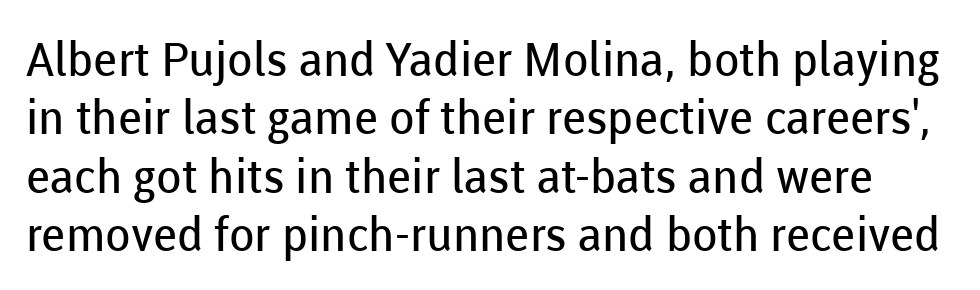
The image shows 47 px regular-weight sans-serif type, upright; set line spacing 1.24x, normal letter spacing, not underlined; low stroke contrast and a medium x-height.
